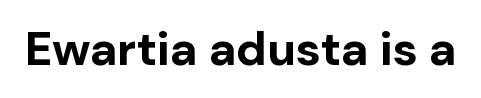
Q: Is the text bold? A: Yes.
Q: Is the text italic (slanted)? A: No, it is upright.
Q: Is the typeface a serif or a sans-serif typeface? A: Sans-serif.
Q: Is the text underlined? A: No.
Q: Is the spacing between letters normal or unusually wide? A: Normal.
Q: Width (condensed, normal, or wide)? A: Normal.
Q: Stroke contrast? A: Low.
Q: x-height? A: Medium.
Q: Monospaced? A: No.
